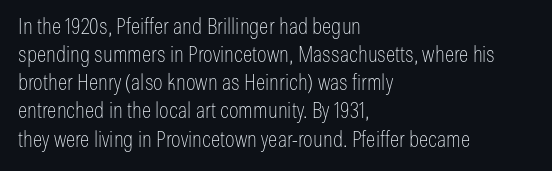
The image shows 22 px text type, upright; set left-aligned, normal line spacing (1.28x), normal letter spacing, not underlined.
